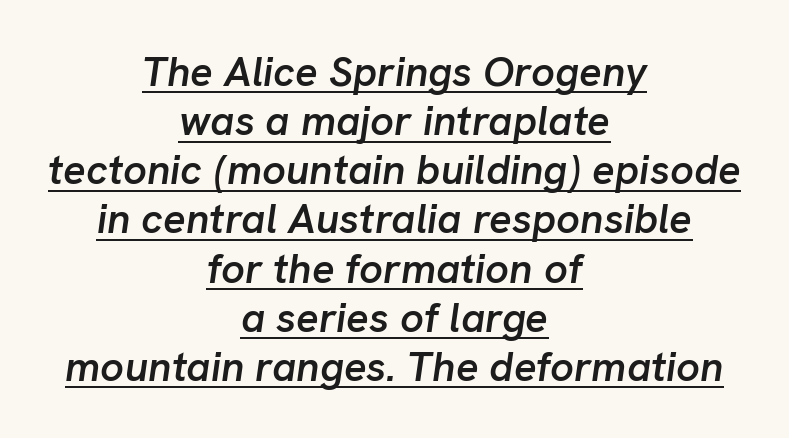
The lettering is marked with a stroke running underneath it. Posture: slanted. The passage shown is semibold, sitting just below true bold. What stands out about the letter spacing? Nothing — it is the standard amount. Think of a printed novel: that variable character pitch is what you see here. Alignment: centered.
